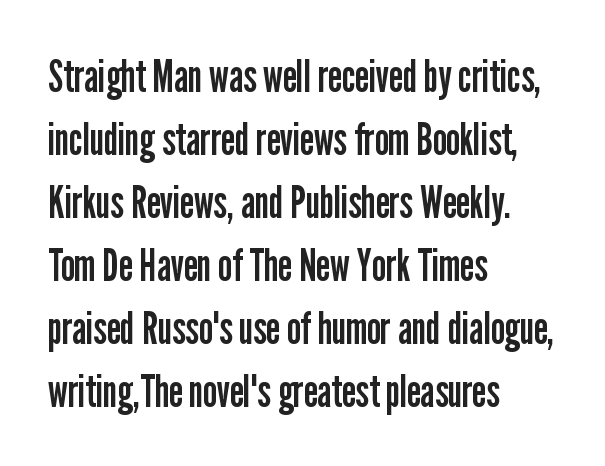
Q: Is the text bold? A: No.
Q: Is the text italic (slanted)? A: No, it is upright.
Q: Is the typeface a serif or a sans-serif typeface? A: Sans-serif.
Q: Is the text underlined? A: No.
Q: How is the paragraph aligned? A: Left-aligned.
Q: Is the spacing between letters normal or unusually wide? A: Normal.
Q: Is the spacing between lines tight, normal or loose? A: Normal.
Q: Width (condensed, normal, or wide)? A: Condensed.
Q: Stroke contrast? A: Low.
Q: x-height? A: Medium.
Q: Monospaced? A: No.
